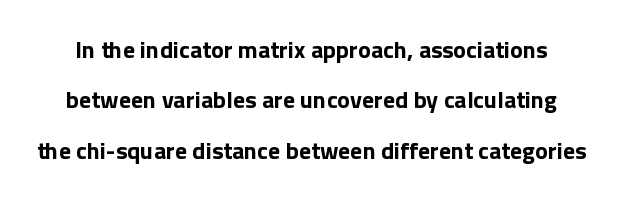
The passage shown is emphatically bold. A typesetter would call this zero additional tracking. In terms of posture, this sample is upright. A bare baseline throughout the passage. Horizontal bands of white between lines are thick stripes.
